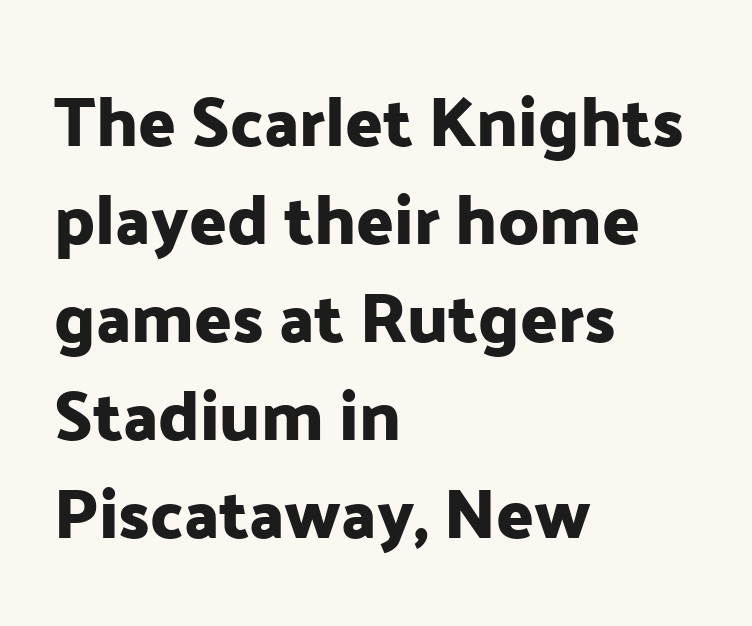
The face used here is proportionally spaced, like ordinary book or web type. Honestly, there is no underline to notice here at all. Line spacing here is normal. Does extra space separate the letters? No, they use regular spacing.
